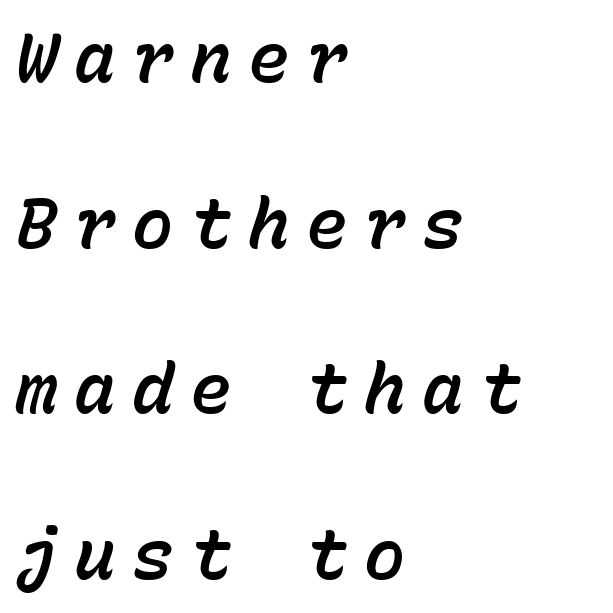
Reading down the block, your eye returns to a fixed left position each line. Descenders hang freely into open space. These lines have a slow, spaced-out rhythm from letter to letter. These lines stand farther apart than default settings would place them. Italic: yes, the glyphs are oblique. Every character here occupies the same horizontal width, giving the sample a typewriter-like rhythm.
